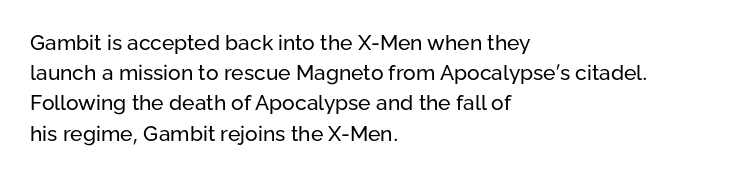
The image shows 21 px text type, upright; set left-aligned, normal line spacing (1.44x), normal letter spacing, not underlined.
